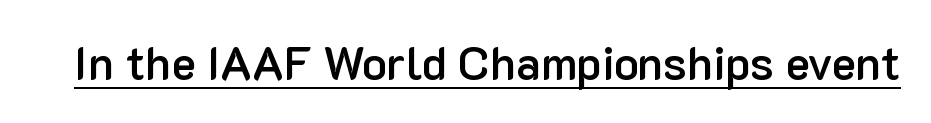
The image shows 46 px semibold sans-serif type, upright; set normal letter spacing, underlined; low stroke contrast and a medium x-height.
